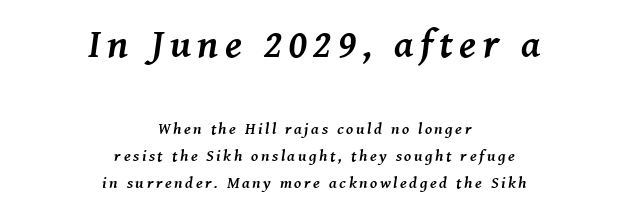
Q: Is the text bold? A: Yes.
Q: Is the text italic (slanted)? A: Yes, it leans right by about 8 degrees.
Q: Is the typeface a serif or a sans-serif typeface? A: Serif.
Q: Is the text underlined? A: No.
Q: How is the paragraph aligned? A: Centered.
Q: Is the spacing between lines tight, normal or loose? A: Normal.
Q: Which block of text is set in a larger size, the first (top) or the second (bottom)? A: The first (top) one.
Q: Width (condensed, normal, or wide)? A: Normal.
Q: Stroke contrast? A: Medium.
Q: x-height? A: Medium.
Q: Monospaced? A: No.
